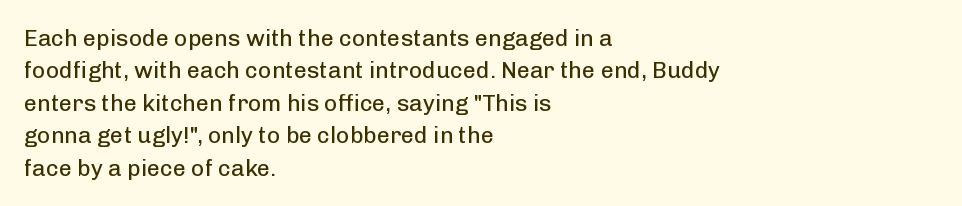
Q: Is the text bold? A: No.
Q: Is the text italic (slanted)? A: No, it is upright.
Q: Is the text underlined? A: No.
Q: How is the paragraph aligned? A: Left-aligned.
Q: Is the spacing between letters normal or unusually wide? A: Normal.
Q: Is the spacing between lines tight, normal or loose? A: Normal.
